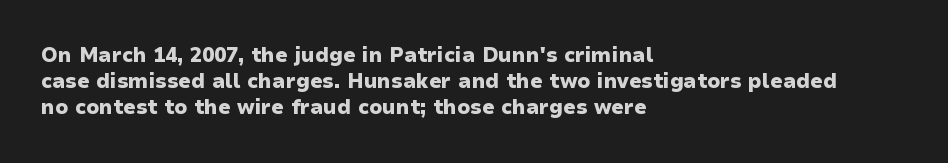
The image shows 20 px bold type, upright; set left-aligned, normal line spacing (1.29x), normal letter spacing, not underlined.
